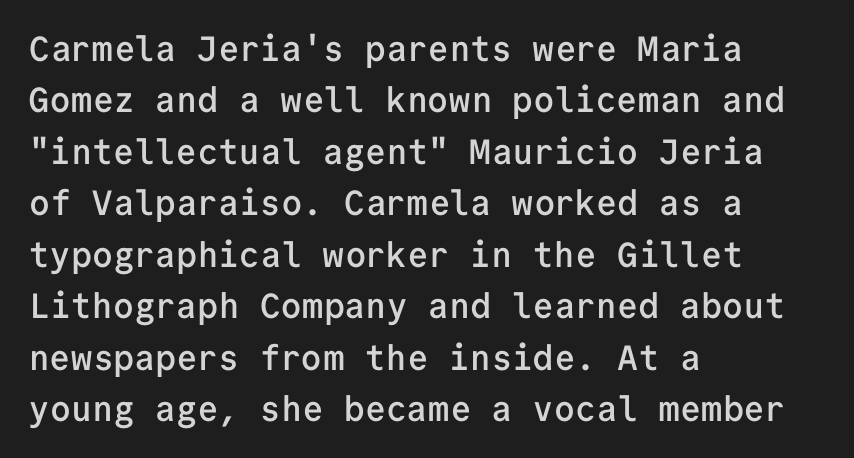
Q: Is the text bold? A: Semi-bold.
Q: Is the text italic (slanted)? A: No, it is upright.
Q: Is the typeface a serif or a sans-serif typeface? A: Sans-serif.
Q: Is the text underlined? A: No.
Q: How is the paragraph aligned? A: Left-aligned.
Q: Is the spacing between letters normal or unusually wide? A: Normal.
Q: Is the spacing between lines tight, normal or loose? A: Normal.
Q: Width (condensed, normal, or wide)? A: Normal.
Q: Stroke contrast? A: Low.
Q: x-height? A: Medium.
Q: Monospaced? A: Yes.
